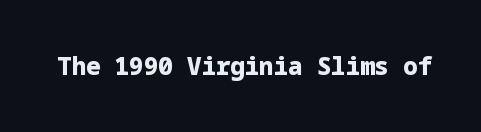
Q: Is the text bold? A: Yes.
Q: Is the text italic (slanted)? A: No, it is upright.
Q: Is the text underlined? A: No.
Q: Is the spacing between letters normal or unusually wide? A: Normal.
